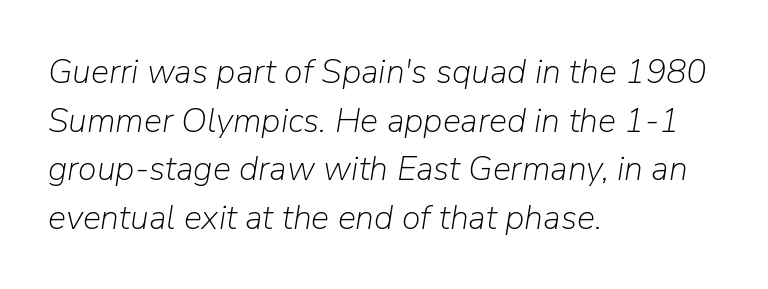
Q: Is the text bold? A: No.
Q: Is the text italic (slanted)? A: Yes, it leans right by about 9 degrees.
Q: Is the text underlined? A: No.
Q: How is the paragraph aligned? A: Left-aligned.
Q: Is the spacing between letters normal or unusually wide? A: Normal.
Q: Is the spacing between lines tight, normal or loose? A: Normal.
Q: Width (condensed, normal, or wide)? A: Normal.
Q: Stroke contrast? A: Low.
Q: x-height? A: Medium.
Q: Monospaced? A: No.
